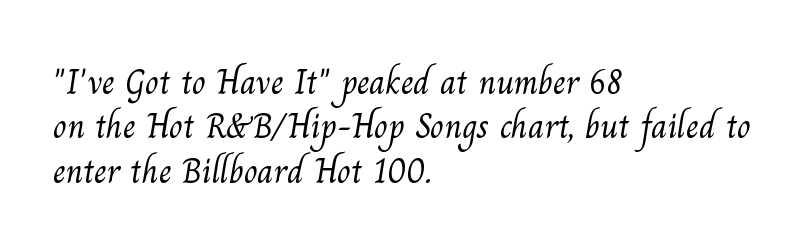
The image shows 36 px light serif type; set left-aligned, line spacing 1.23x, normal letter spacing, not underlined; medium stroke contrast and a small x-height.
